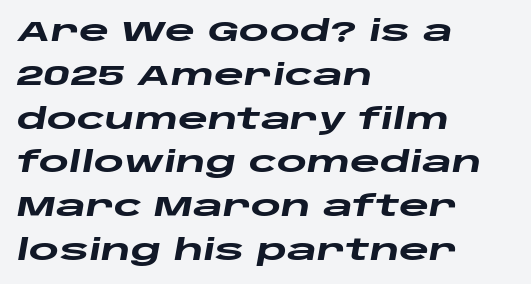
Check the space under the baseline: it is left empty. What weight is shown? A full bold with thick strokes. The passage shown is typed in a proportional face where columns would drift. Observe the ordinary spacing: letters are neighbours, not strangers. Notice how the passage keeps a crisp vertical edge on the left only.
